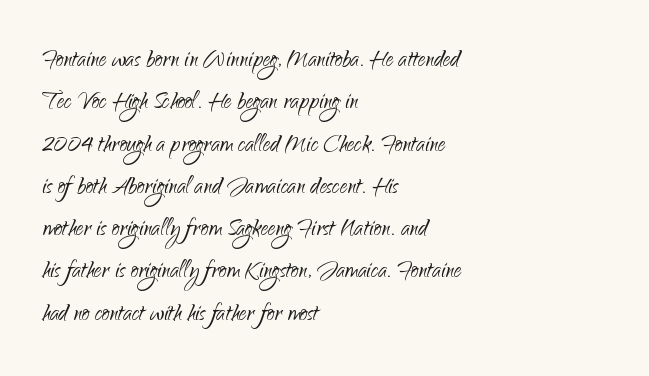
Q: Is the text bold? A: No.
Q: Is the text italic (slanted)? A: Yes.
Q: Is the typeface a serif or a sans-serif typeface? A: Sans-serif.
Q: Is the text underlined? A: No.
Q: How is the paragraph aligned? A: Left-aligned.
Q: Is the spacing between letters normal or unusually wide? A: Normal.
Q: Is the spacing between lines tight, normal or loose? A: Normal.
Q: Width (condensed, normal, or wide)? A: Normal.
Q: Stroke contrast? A: Low.
Q: x-height? A: Small.
Q: Monospaced? A: No.
